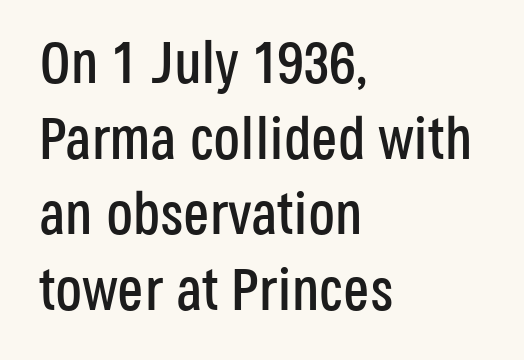
{"serif": "no", "italic": "no", "width": "condensed", "stroke_contrast": "low", "x_height": "large", "monospaced": "no", "underline": "no", "align": "left", "line_spacing": "normal", "line_spacing_ratio": 1.28, "letter_spacing": "normal", "letter_spacing_em": 0.0, "glyph_px": 59}
